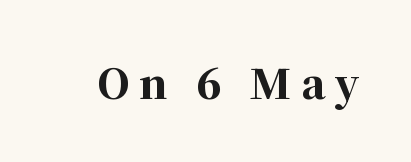
The image shows 41 px bold serif type, upright; set unusually wide letter spacing (+0.23 em), not underlined; high stroke contrast and a medium x-height.
